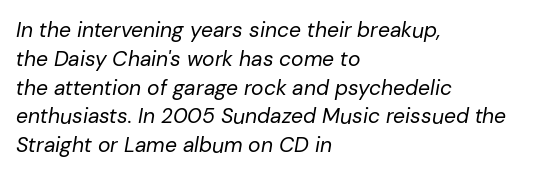
Q: Is the text bold? A: No.
Q: Is the text italic (slanted)? A: Yes, it leans right by about 10 degrees.
Q: Is the text underlined? A: No.
Q: How is the paragraph aligned? A: Left-aligned.
Q: Is the spacing between letters normal or unusually wide? A: Normal.
Q: Is the spacing between lines tight, normal or loose? A: Normal.
